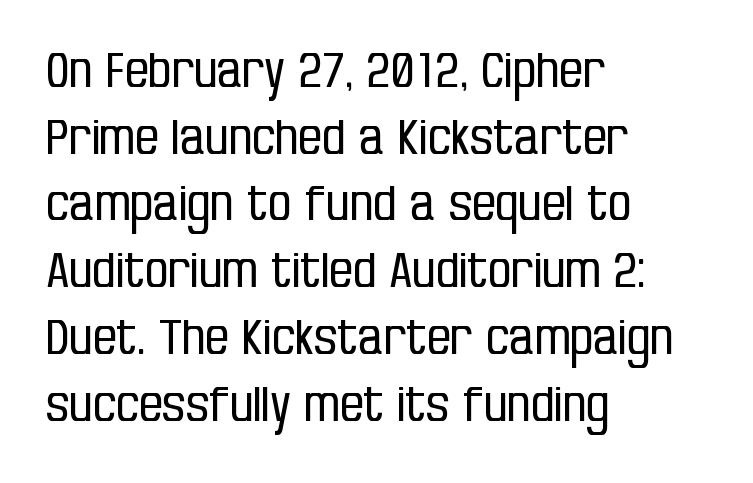
The image shows 47 px regular-weight, condensed sans-serif type, upright; set left-aligned, normal line spacing (1.42x), normal letter spacing, not underlined; low stroke contrast and a large x-height.
